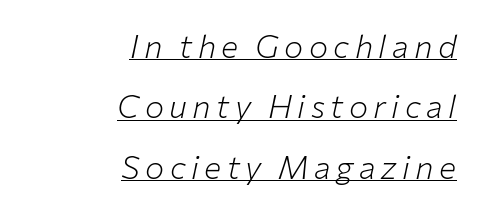
{"italic": "yes", "lean": "right", "slant_degrees": 12, "bold": "no", "weight": "light", "width": "normal", "stroke_contrast": "low", "x_height": "medium", "monospaced": "no", "underline": "yes", "align": "right", "line_spacing_ratio": 1.89, "glyph_px": 32}
